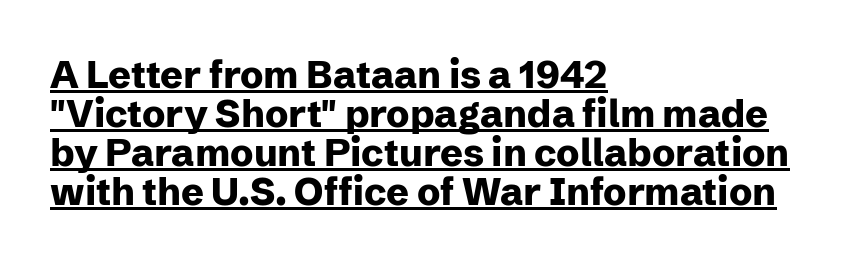
The lettering is marked with a stroke running underneath it. Compared with a centered layout, this one pins lines to the left instead. No extra tracking has been applied to these lines. This is the regular roman posture of the typeface. The characters look thick and weighty, a clear bold.
